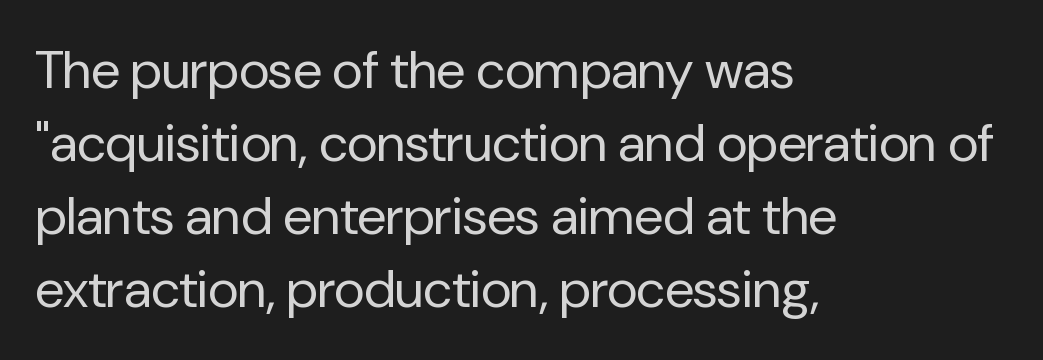
Q: Is the text bold? A: No.
Q: Is the text italic (slanted)? A: No, it is upright.
Q: Is the typeface a serif or a sans-serif typeface? A: Sans-serif.
Q: Is the text underlined? A: No.
Q: How is the paragraph aligned? A: Left-aligned.
Q: Is the spacing between letters normal or unusually wide? A: Normal.
Q: Is the spacing between lines tight, normal or loose? A: Normal.
Q: Width (condensed, normal, or wide)? A: Normal.
Q: Stroke contrast? A: Low.
Q: x-height? A: Medium.
Q: Monospaced? A: No.
